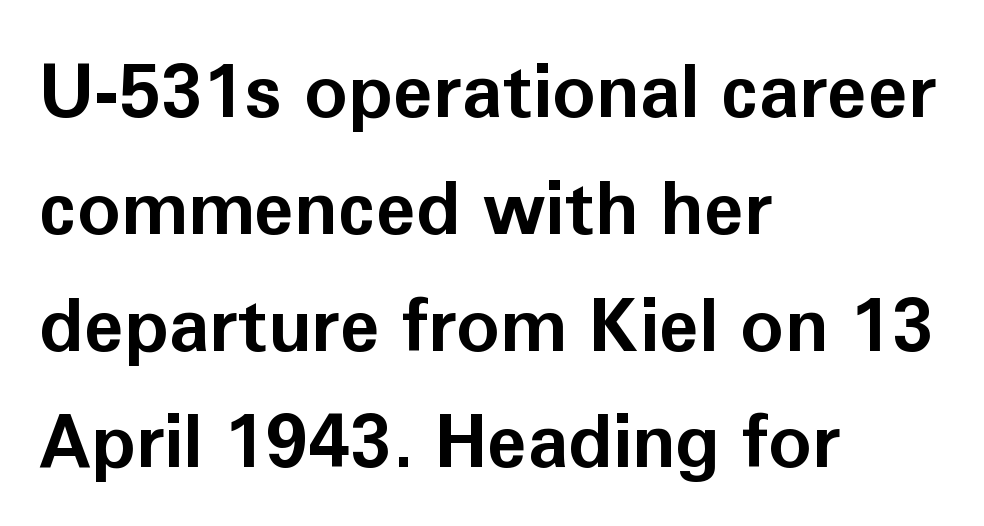
Q: Is the text bold? A: Yes.
Q: Is the text italic (slanted)? A: No, it is upright.
Q: Is the typeface a serif or a sans-serif typeface? A: Sans-serif.
Q: Is the text underlined? A: No.
Q: How is the paragraph aligned? A: Left-aligned.
Q: Is the spacing between letters normal or unusually wide? A: Normal.
Q: Is the spacing between lines tight, normal or loose? A: Normal.
Q: Width (condensed, normal, or wide)? A: Normal.
Q: Stroke contrast? A: Low.
Q: x-height? A: Medium.
Q: Monospaced? A: No.
